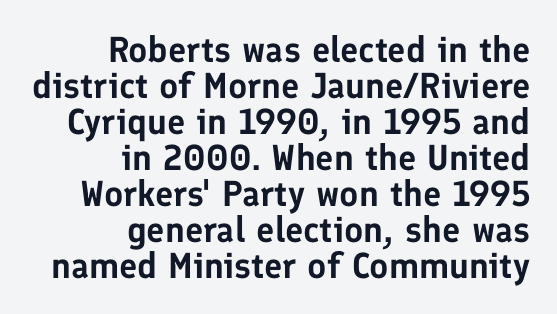
Line spacing here is tight. Note the varied advance widths — an 'i' is clearly narrower than an 'm'. When letters stand straight like this, we call the style roman or upright. The space directly below the letters is spotless.
